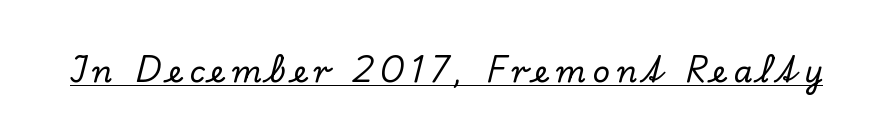
{"serif": "yes", "width": "normal", "stroke_contrast": "low", "x_height": "small", "monospaced": "no", "underline": "yes", "letter_spacing": "wide", "letter_spacing_em": 0.23, "glyph_px": 30}
